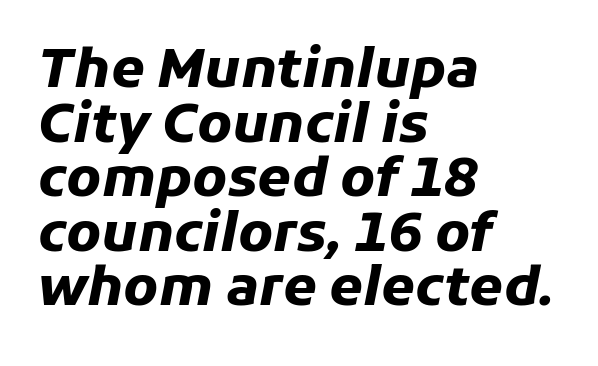
{"italic": "yes", "lean": "right", "slant_degrees": 11, "bold": "yes", "weight": "heavy", "width": "normal", "stroke_contrast": "low", "x_height": "medium", "monospaced": "no", "underline": "no", "align": "left", "line_spacing": "tight", "line_spacing_ratio": 1.01, "letter_spacing": "normal", "letter_spacing_em": 0.0, "glyph_px": 54}
